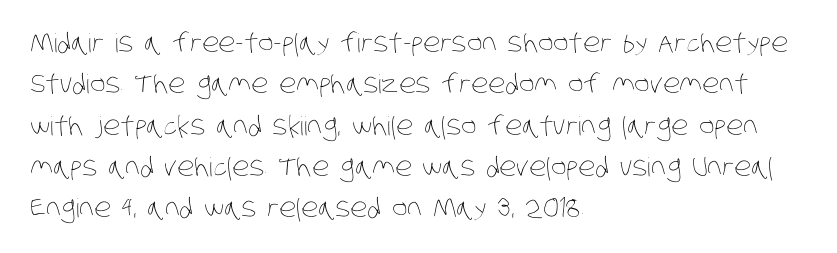
{"bold": "no", "underline": "no", "align": "left", "line_spacing": "normal", "line_spacing_ratio": 1.59, "letter_spacing": "normal", "letter_spacing_em": 0.0, "glyph_px": 26}
